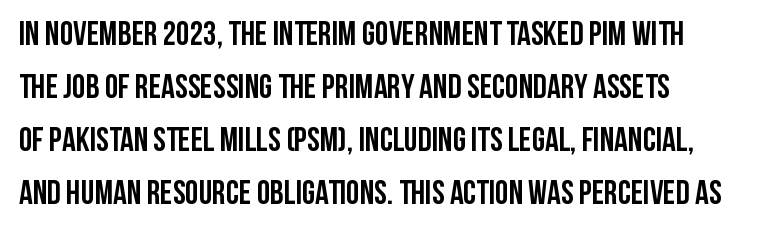
Nope, not italic — everything's standing straight. What weight is shown? A full bold with thick strokes. These lines keep a tight, regular rhythm from letter to letter. The letters carry no serifs — their stems end cleanly without finishing strokes. Is there much room between lines? A standard amount, neither cramped nor airy.
